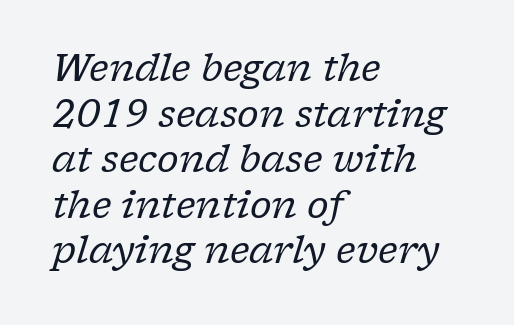
The paragraph shown leans on its left margin. This sample uses plain, unmodified letter spacing. The strokes carry an ordinary text weight at most. The passage shown is not underscored anywhere. You could not count columns in this text — the font is proportionally spaced.
